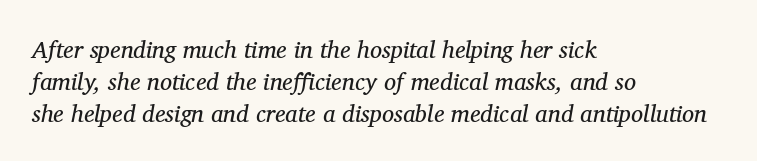
{"italic": "yes", "lean": "right", "slant_degrees": 11, "bold": "no", "underline": "no", "align": "left", "line_spacing": "normal", "line_spacing_ratio": 1.34, "letter_spacing": "normal", "letter_spacing_em": 0.0, "glyph_px": 24}
